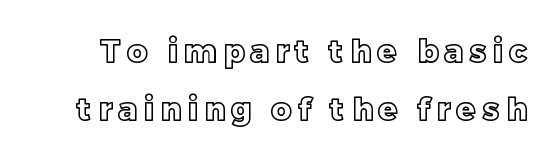
In terms of letterspacing, this is a distinctly airy, spread setting. Every stem runs plumb, perpendicular to the baseline. Here the designer chose a conventional face with non-uniform glyph widths. Descenders are the only things crossing below the line.
